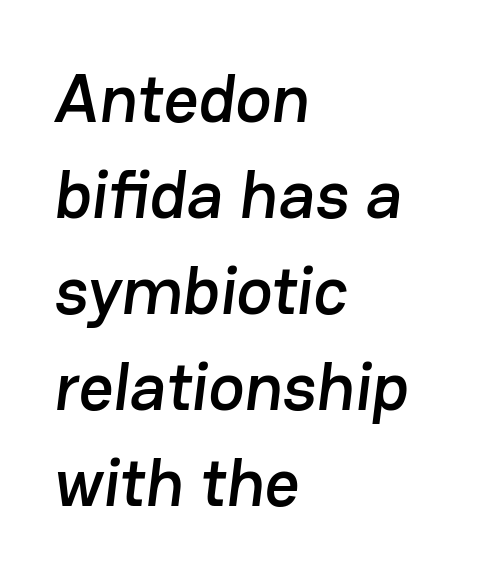
In terms of letterform style, serifs are entirely absent. Character widths vary here, with narrow letters taking less room than wide ones. A normal amount of white space separates one row of letters from the next. In terms of letterspacing, this is plain default setting. The gap between lines stays unmarked.
